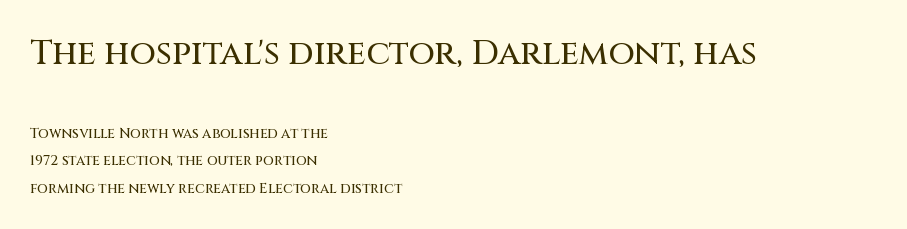
The image shows 34 px sans-serif type, upright; set left-aligned, loose line spacing (1.96x), normal letter spacing, not underlined; the first (top) block is 2.43x larger; medium stroke contrast and a large x-height.
